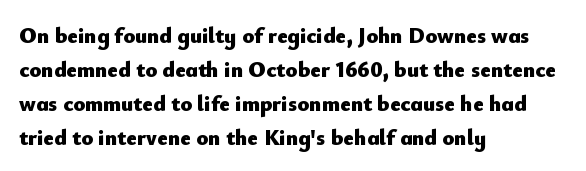
The image shows 22 px bold type, upright; set left-aligned, normal line spacing (1.54x), normal letter spacing, not underlined.
